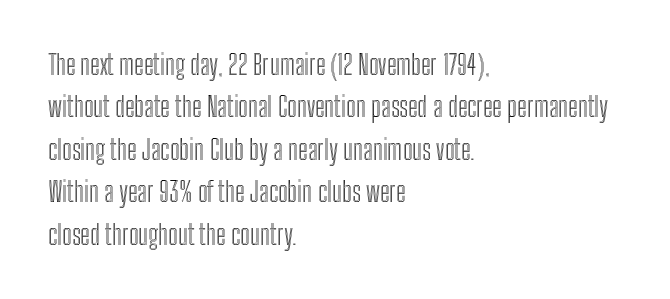
The image shows 27 px text type, upright; set left-aligned, normal line spacing (1.57x), normal letter spacing, not underlined.
